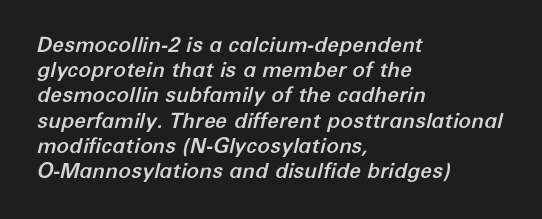
The image shows 21 px text type, italic (leaning right); set left-aligned, line spacing 1.2x, normal letter spacing, not underlined.
